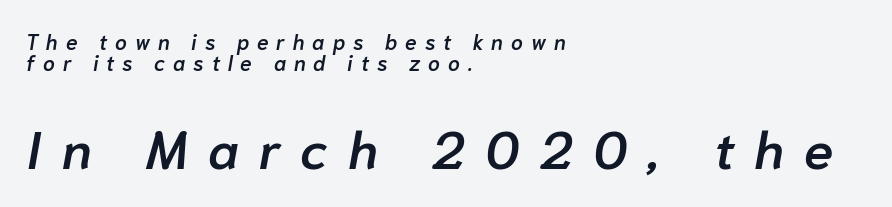
{"italic": "yes", "lean": "right", "slant_degrees": 10, "bold": "semi", "weight": "semibold", "width": "normal", "stroke_contrast": "low", "x_height": "medium", "monospaced": "no", "underline": "no", "align": "left", "line_spacing": "tight", "line_spacing_ratio": 1.0, "letter_spacing": "wide", "letter_spacing_em": 0.38, "larger_block": "second", "size_ratio": 2.52, "glyph_px": 53}
